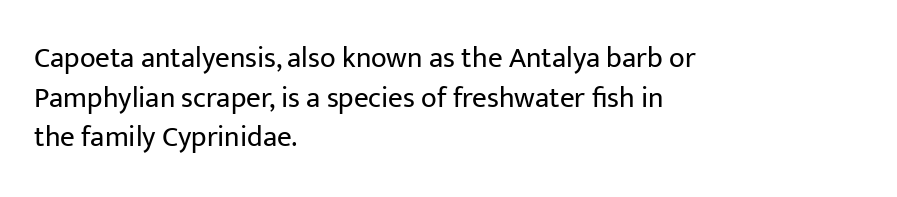
Look at the bottom of the vertical strokes: they stop flat, with no serifs. The letterforms sit shoulder to shoulder at normal distance. A classic flush-left, rag-right setting is used for this passage. Any mark beneath the type? The region is blank. Evenly set lines give the paragraph a standard silhouette.
